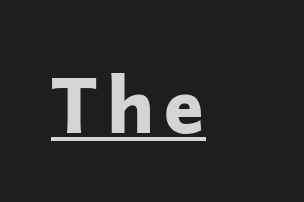
{"serif": "no", "italic": "no", "bold": "yes", "weight": "bold", "width": "normal", "stroke_contrast": "low", "x_height": "medium", "monospaced": "no", "underline": "yes", "glyph_px": 76}
